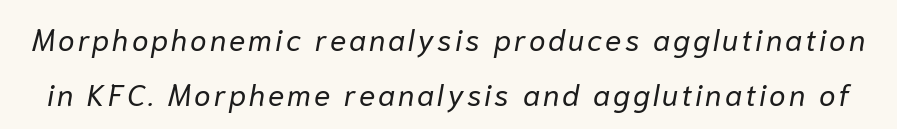
The image shows 30 px regular-weight type, italic (leaning right); set line spacing 1.83x, not underlined; low stroke contrast and a medium x-height.
